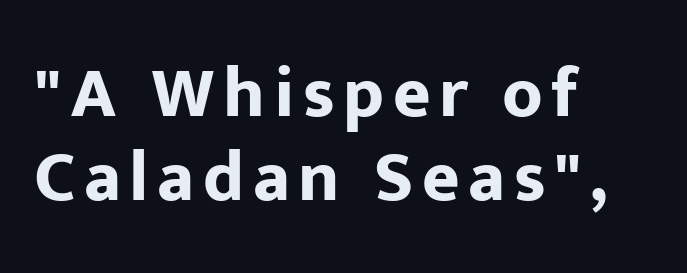
Q: Is the text bold? A: Yes.
Q: Is the text italic (slanted)? A: No, it is upright.
Q: Is the typeface a serif or a sans-serif typeface? A: Sans-serif.
Q: Is the text underlined? A: No.
Q: How is the paragraph aligned? A: Left-aligned.
Q: Width (condensed, normal, or wide)? A: Normal.
Q: Stroke contrast? A: Low.
Q: x-height? A: Medium.
Q: Monospaced? A: No.
